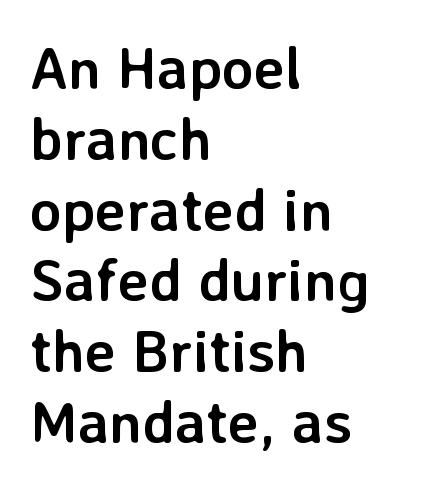
Q: Is the text bold? A: Yes.
Q: Is the text italic (slanted)? A: No, it is upright.
Q: Is the typeface a serif or a sans-serif typeface? A: Sans-serif.
Q: Is the text underlined? A: No.
Q: How is the paragraph aligned? A: Left-aligned.
Q: Is the spacing between letters normal or unusually wide? A: Normal.
Q: Width (condensed, normal, or wide)? A: Normal.
Q: Stroke contrast? A: Low.
Q: x-height? A: Medium.
Q: Monospaced? A: No.
